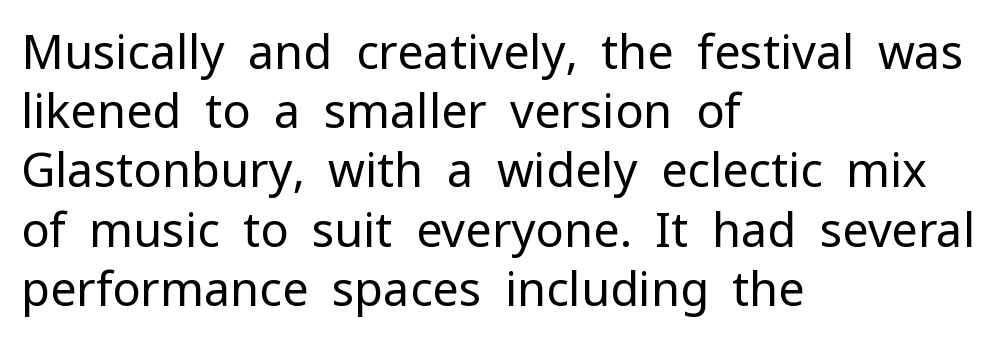
Standard letterfit; no display-style spreading of the glyphs. Type style note: lacks serifs. A quiet, ordinary-to-light weight characterises the typeface. The letters advance in unequal steps, a hallmark of proportional type. Beneath every word, the page is bare.
